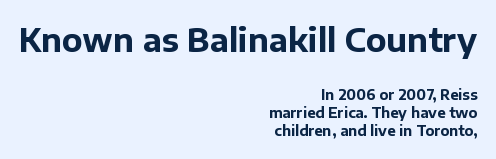
{"serif": "no", "italic": "no", "bold": "yes", "weight": "bold", "width": "normal", "stroke_contrast": "low", "x_height": "medium", "monospaced": "no", "underline": "no", "align": "right", "line_spacing": "normal", "line_spacing_ratio": 1.27, "letter_spacing": "normal", "letter_spacing_em": 0.0, "larger_block": "first", "size_ratio": 2.29, "glyph_px": 32}
